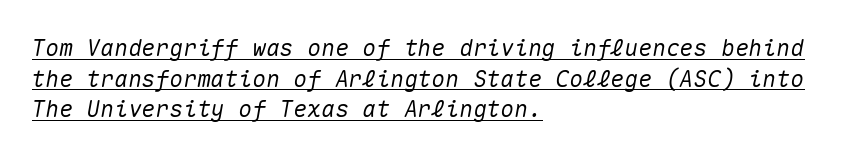
The image shows 23 px text type, italic (leaning right); set left-aligned, normal line spacing (1.33x), normal letter spacing, underlined.
